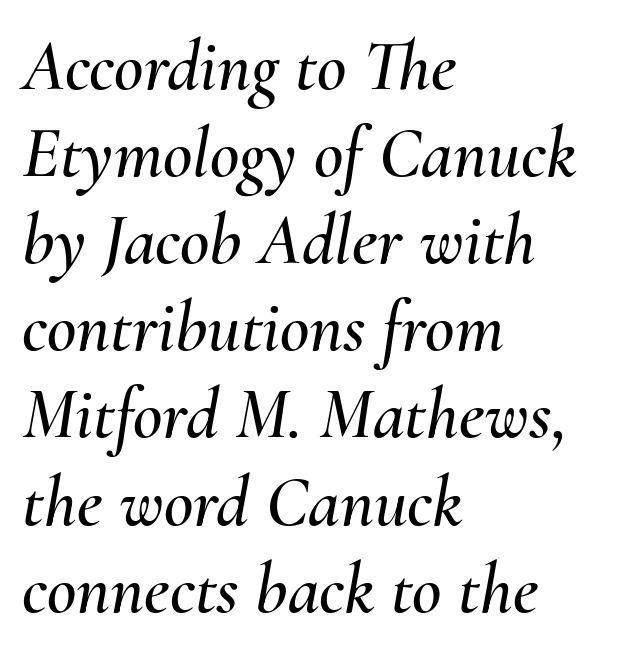
The image shows 72 px text type, italic (leaning right); set left-aligned, line spacing 1.21x, normal letter spacing, not underlined; medium stroke contrast and a small x-height.
